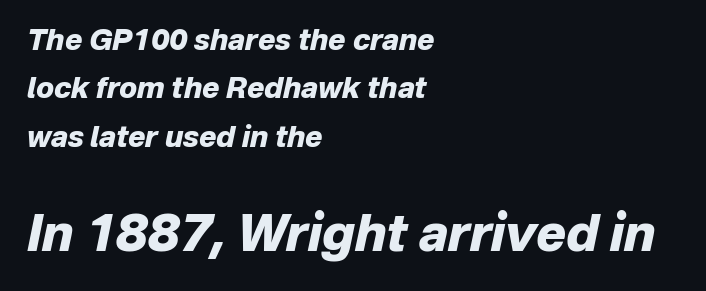
{"italic": "yes", "lean": "right", "slant_degrees": 12, "bold": "yes", "weight": "heavy", "width": "normal", "stroke_contrast": "low", "x_height": "medium", "monospaced": "no", "underline": "no", "align": "left", "line_spacing": "normal", "line_spacing_ratio": 1.67, "letter_spacing": "normal", "letter_spacing_em": 0.0, "larger_block": "second", "size_ratio": 1.72, "glyph_px": 50}
